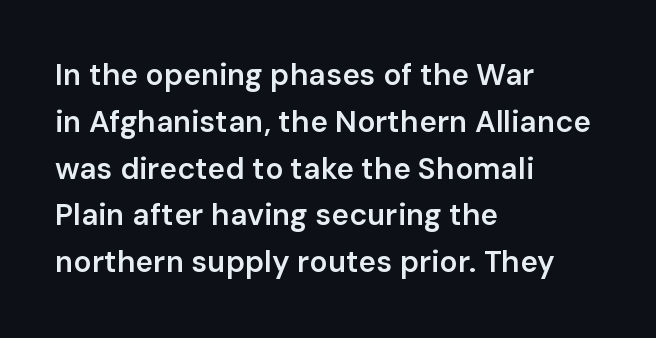
Q: Is the text bold? A: Semi-bold.
Q: Is the text italic (slanted)? A: No, it is upright.
Q: Is the typeface a serif or a sans-serif typeface? A: Sans-serif.
Q: Is the text underlined? A: No.
Q: How is the paragraph aligned? A: Left-aligned.
Q: Is the spacing between letters normal or unusually wide? A: Normal.
Q: Is the spacing between lines tight, normal or loose? A: Normal.
Q: Width (condensed, normal, or wide)? A: Normal.
Q: Stroke contrast? A: Low.
Q: x-height? A: Medium.
Q: Monospaced? A: No.
